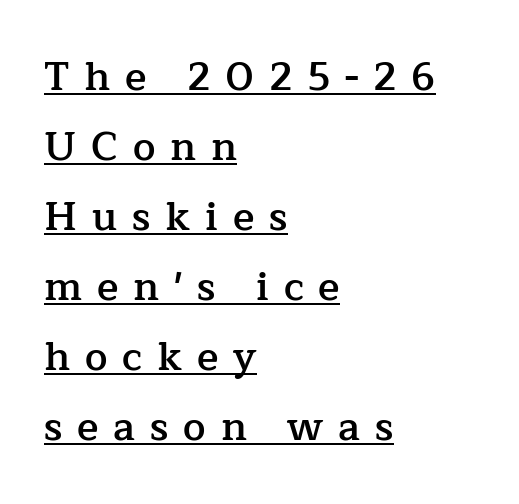
{"serif": "yes", "italic": "no", "bold": "semi", "weight": "semibold", "width": "normal", "stroke_contrast": "low", "x_height": "medium", "monospaced": "no", "underline": "yes", "align": "left", "line_spacing_ratio": 1.75, "letter_spacing": "wide", "letter_spacing_em": 0.37, "glyph_px": 40}
